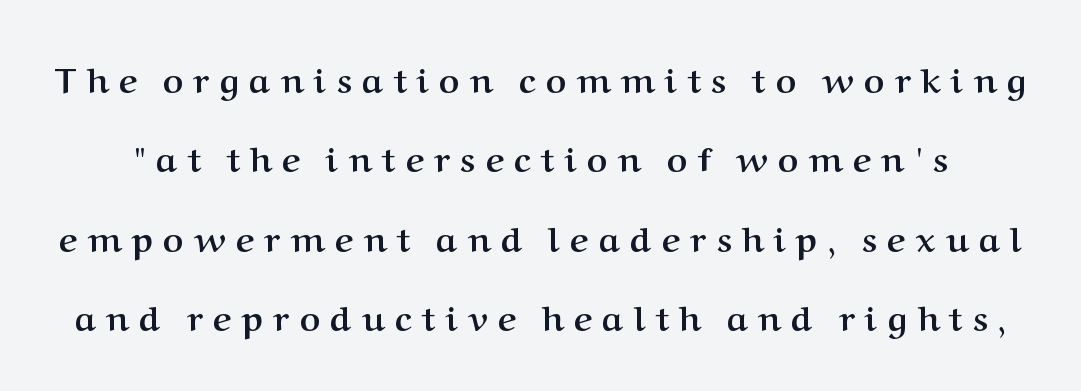
Q: Is the text bold? A: Yes.
Q: Is the text italic (slanted)? A: No, it is upright.
Q: Is the typeface a serif or a sans-serif typeface? A: Serif.
Q: Is the text underlined? A: No.
Q: Is the spacing between letters normal or unusually wide? A: Unusually wide.
Q: Is the spacing between lines tight, normal or loose? A: Loose.
Q: Width (condensed, normal, or wide)? A: Normal.
Q: Stroke contrast? A: Medium.
Q: x-height? A: Medium.
Q: Monospaced? A: No.
